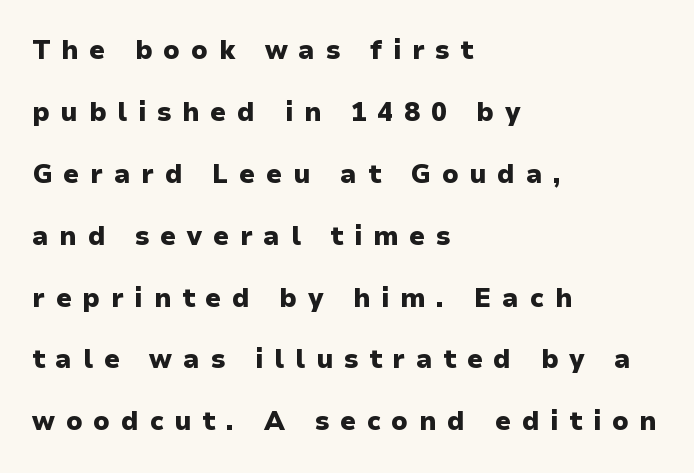
Q: Is the text bold? A: Yes.
Q: Is the text italic (slanted)? A: No, it is upright.
Q: Is the text underlined? A: No.
Q: How is the paragraph aligned? A: Left-aligned.
Q: Is the spacing between letters normal or unusually wide? A: Unusually wide.
Q: Is the spacing between lines tight, normal or loose? A: Loose.
